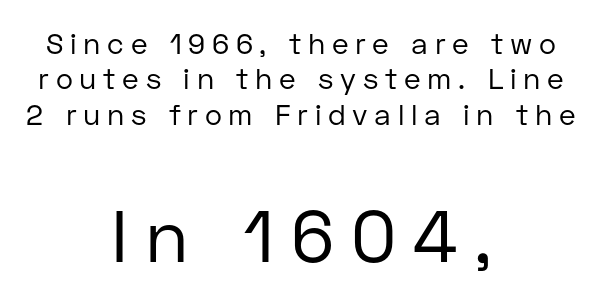
Q: Is the text bold? A: No.
Q: Is the text italic (slanted)? A: No, it is upright.
Q: Is the typeface a serif or a sans-serif typeface? A: Sans-serif.
Q: Is the text underlined? A: No.
Q: How is the paragraph aligned? A: Centered.
Q: Is the spacing between letters normal or unusually wide? A: Unusually wide.
Q: Which block of text is set in a larger size, the first (top) or the second (bottom)? A: The second (bottom) one.
Q: Width (condensed, normal, or wide)? A: Normal.
Q: Stroke contrast? A: Low.
Q: x-height? A: Medium.
Q: Monospaced? A: No.
